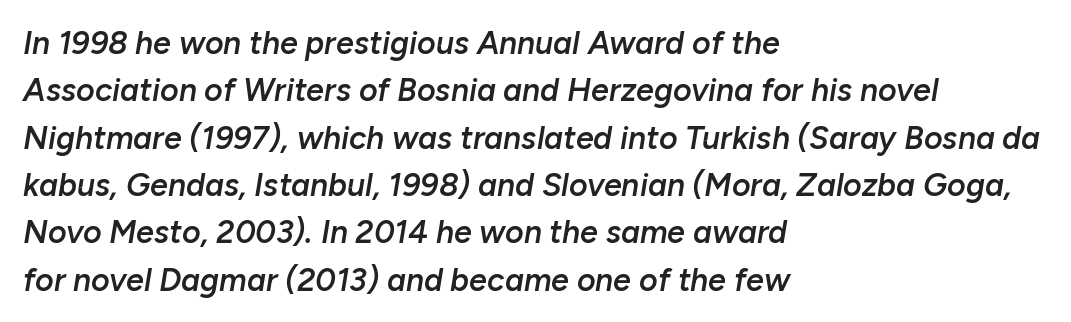
The image shows 32 px semibold type, italic (leaning right); set left-aligned, normal line spacing (1.48x), normal letter spacing, not underlined; low stroke contrast and a medium x-height.
